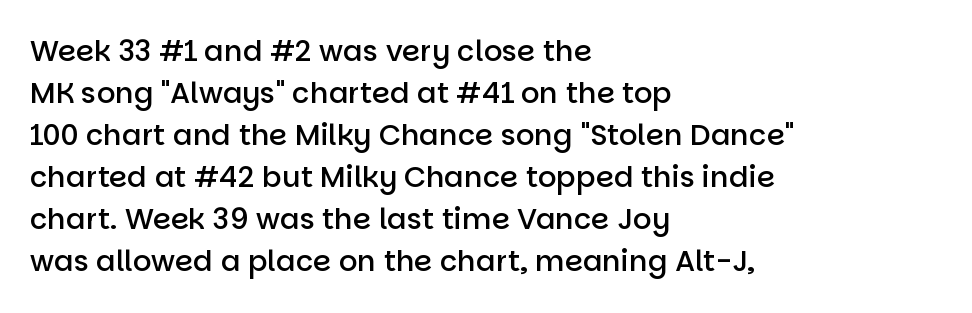
Q: Is the text bold? A: Semi-bold.
Q: Is the text italic (slanted)? A: No, it is upright.
Q: Is the typeface a serif or a sans-serif typeface? A: Sans-serif.
Q: Is the text underlined? A: No.
Q: How is the paragraph aligned? A: Left-aligned.
Q: Is the spacing between letters normal or unusually wide? A: Normal.
Q: Is the spacing between lines tight, normal or loose? A: Normal.
Q: Width (condensed, normal, or wide)? A: Normal.
Q: Stroke contrast? A: Low.
Q: x-height? A: Large.
Q: Monospaced? A: No.
